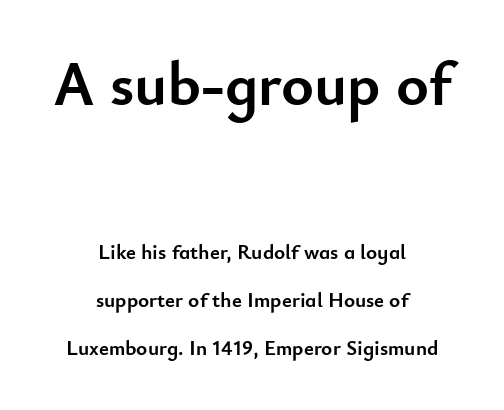
The image shows 62 px semibold sans-serif type, upright; set centered, loose line spacing (2.28x), normal letter spacing, not underlined; the first (top) block is 2.95x larger; low stroke contrast and a small x-height.
